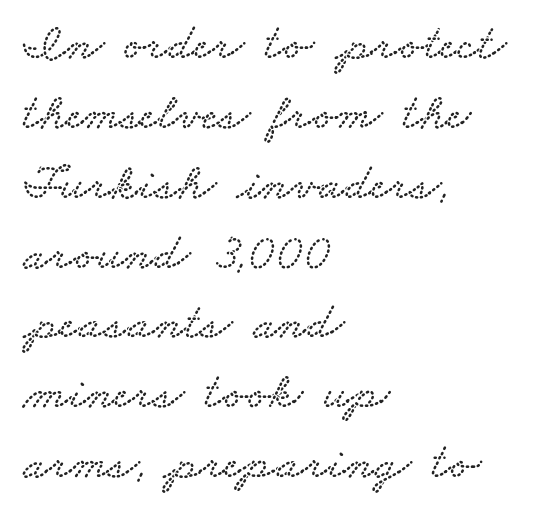
The glyphs are unaccompanied by any horizontal stroke below them. If you measured baseline to baseline, you'd find a middling distance. The passage shown is typed in a proportional face where columns would drift. The font family rendered here belongs to the serif group. The rendering anchors every line to the left-hand side.
